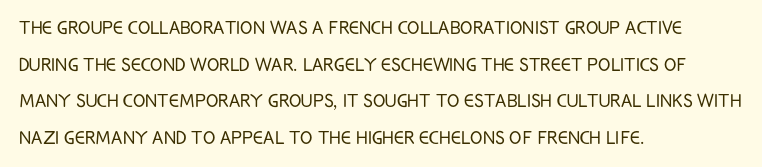
Notice how descenders clear the ascenders below comfortably — that's standard leading. Heft: none added — not bold. Posture: upright roman. The tracking reads as untouched default to a designer's eye. If you drew a ruler down the left edge, every line would touch it.
